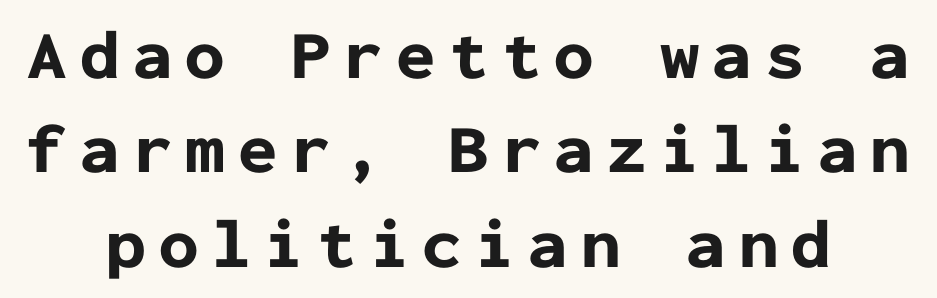
Q: Is the text bold? A: Yes.
Q: Is the text italic (slanted)? A: No, it is upright.
Q: Is the typeface a serif or a sans-serif typeface? A: Sans-serif.
Q: Is the text underlined? A: No.
Q: How is the paragraph aligned? A: Centered.
Q: Is the spacing between lines tight, normal or loose? A: Normal.
Q: Width (condensed, normal, or wide)? A: Normal.
Q: Stroke contrast? A: Low.
Q: x-height? A: Medium.
Q: Monospaced? A: Yes.
